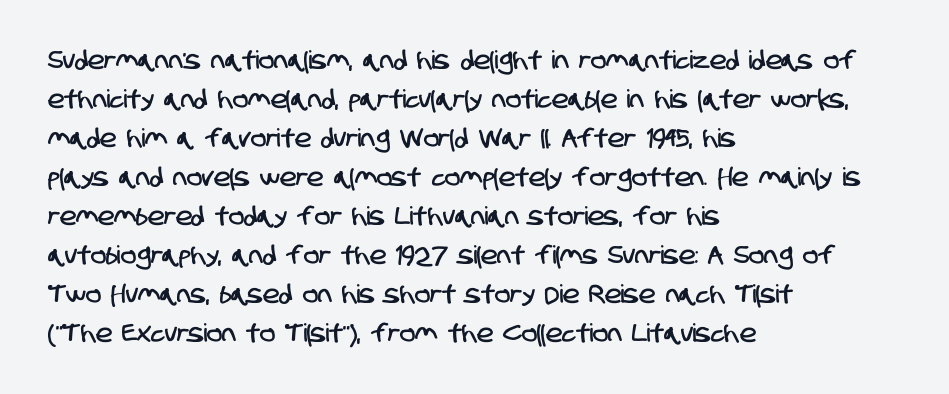
The image shows 25 px text type; set left-aligned, normal line spacing (1.56x), normal letter spacing, not underlined.
